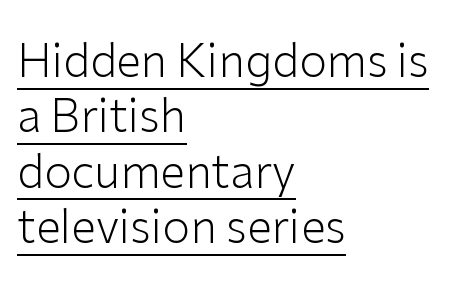
The image shows 45 px light sans-serif type, upright; set left-aligned, line spacing 1.23x, normal letter spacing, underlined; low stroke contrast and a medium x-height.
